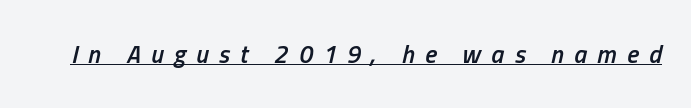
Q: Is the text bold? A: Semi-bold.
Q: Is the text italic (slanted)? A: Yes, it leans right by about 13 degrees.
Q: Is the text underlined? A: Yes.
Q: Is the spacing between letters normal or unusually wide? A: Unusually wide.
